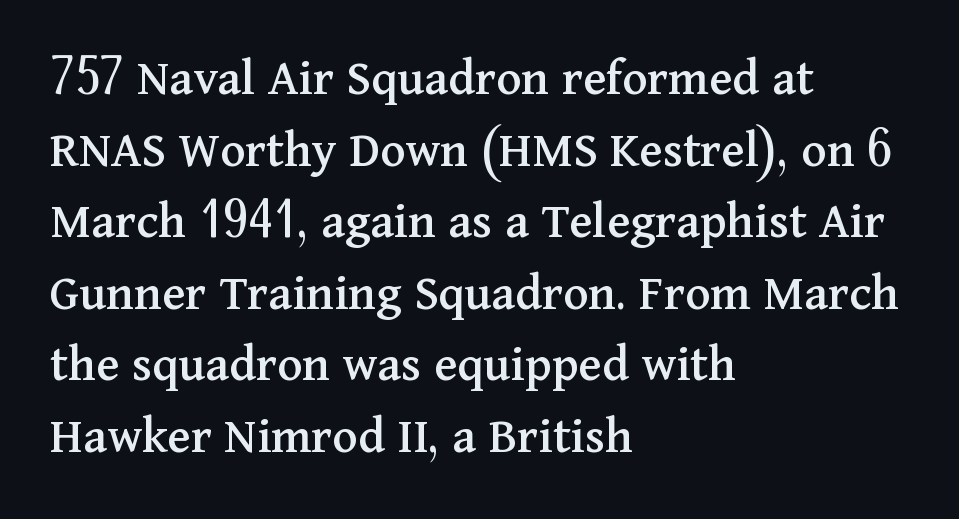
Where is the straight margin? On the left. You can tell from the footed stems that serif type was used. The specimen reads as upright at a glance. Type without underlining.
